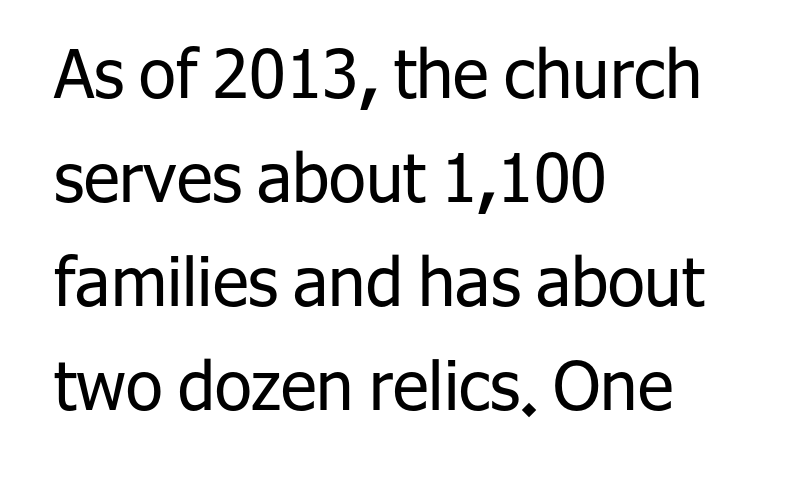
The image shows 67 px regular-weight sans-serif type, upright; set left-aligned, normal line spacing (1.55x), normal letter spacing, not underlined; low stroke contrast and a medium x-height.
